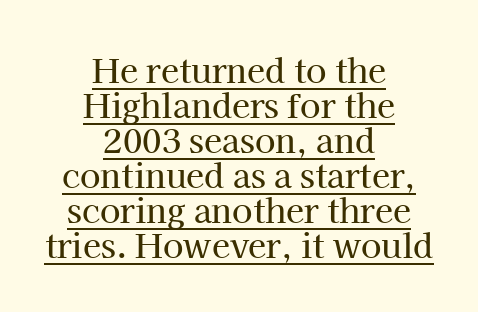
{"serif": "yes", "italic": "no", "width": "normal", "stroke_contrast": "high", "x_height": "medium", "monospaced": "no", "underline": "yes", "align": "center", "line_spacing": "tight", "line_spacing_ratio": 1.06, "letter_spacing": "normal", "letter_spacing_em": 0.0, "glyph_px": 33}
